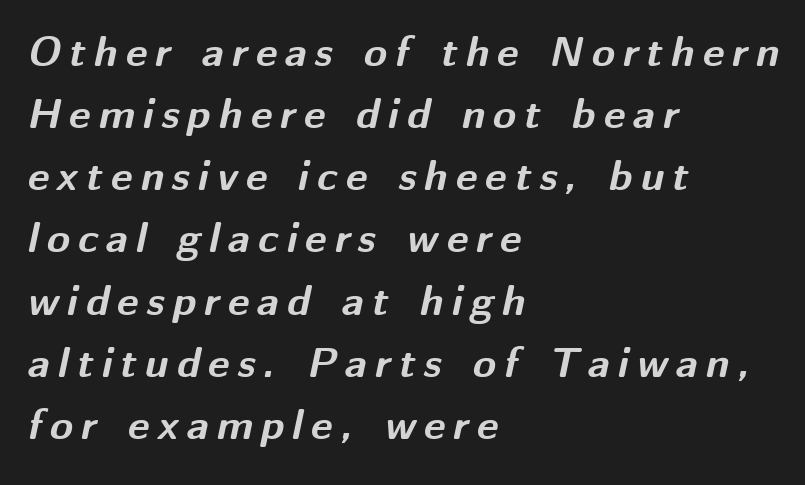
Honestly, the row spacing looks completely unremarkable. The passage shown is emphatically bold. The passage is arranged the way most books set body copy — flush left. You could not count columns in this text — the font is proportionally spaced.
